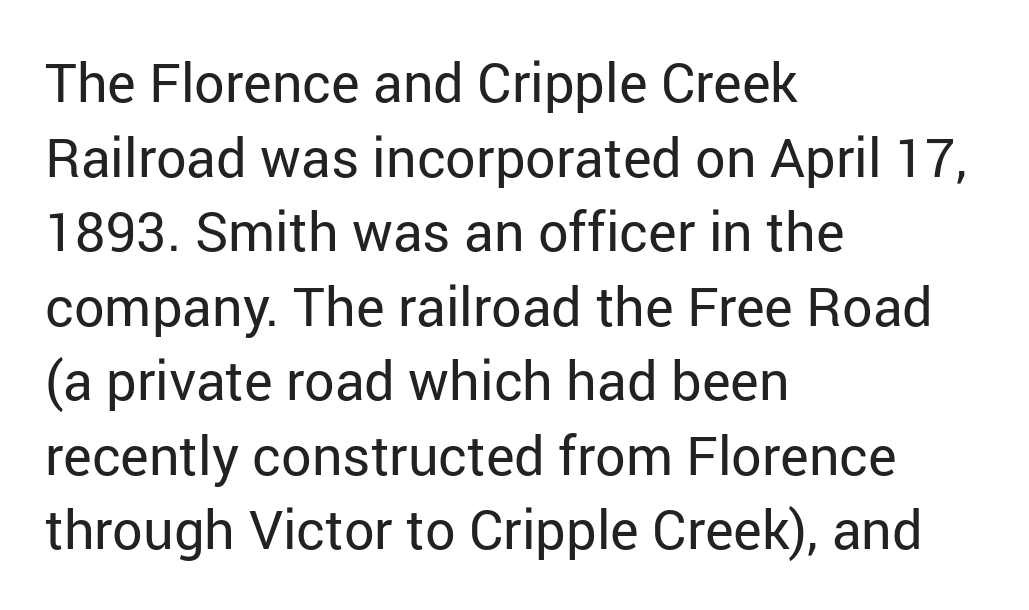
The image shows 54 px regular-weight sans-serif type, upright; set left-aligned, normal line spacing (1.38x), normal letter spacing, not underlined; low stroke contrast and a medium x-height.
